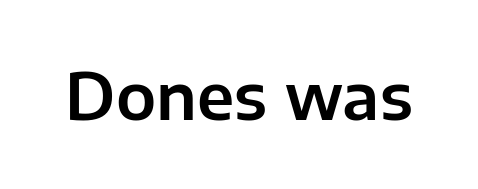
Inter-character spacing is left at the font's built-in metrics. Looks like regular typesetting: each glyph gets only the width it needs. The lettering stays uniformly vertical, giving the passage a roman look. A bare baseline throughout the passage. Observe the absence of serifs on each vertical stroke in this sample.
